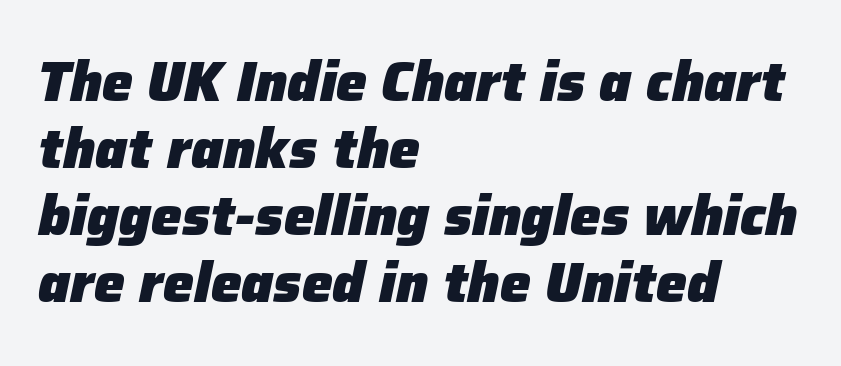
{"italic": "yes", "lean": "right", "slant_degrees": 12, "bold": "yes", "weight": "heavy", "width": "normal", "stroke_contrast": "low", "x_height": "medium", "monospaced": "no", "underline": "no", "align": "left", "line_spacing_ratio": 1.22, "letter_spacing": "normal", "letter_spacing_em": 0.0, "glyph_px": 55}
